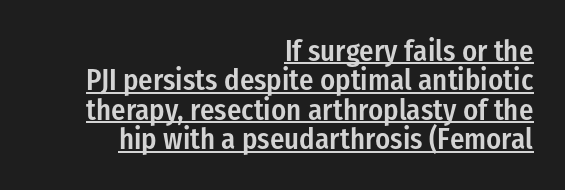
{"serif": "no", "italic": "no", "bold": "semi", "weight": "semibold", "width": "condensed", "stroke_contrast": "low", "x_height": "medium", "monospaced": "no", "underline": "yes", "align": "right", "line_spacing": "tight", "line_spacing_ratio": 0.98, "letter_spacing": "normal", "letter_spacing_em": 0.0, "glyph_px": 30}
